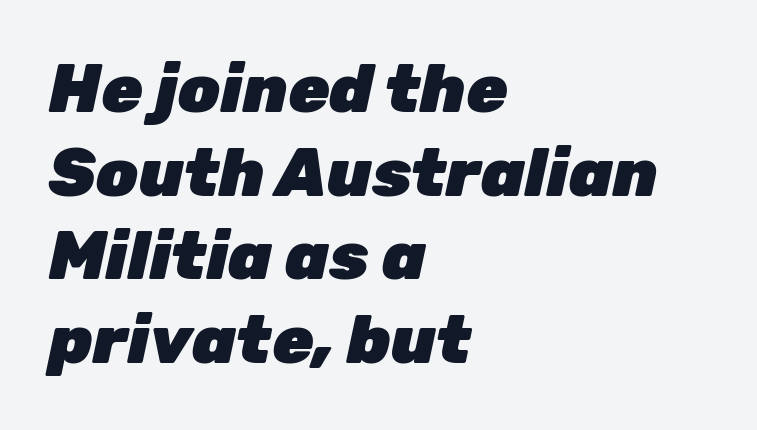
Q: Is the text bold? A: Yes.
Q: Is the text italic (slanted)? A: Yes, it leans right by about 12 degrees.
Q: Is the text underlined? A: No.
Q: How is the paragraph aligned? A: Left-aligned.
Q: Is the spacing between letters normal or unusually wide? A: Normal.
Q: Is the spacing between lines tight, normal or loose? A: Normal.
Q: Width (condensed, normal, or wide)? A: Normal.
Q: Stroke contrast? A: Low.
Q: x-height? A: Medium.
Q: Monospaced? A: No.
